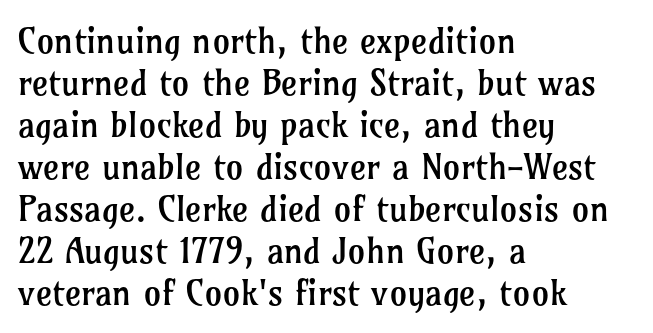
The image shows 35 px regular-weight serif type, upright; set left-aligned, line spacing 1.2x, normal letter spacing, not underlined; low stroke contrast and a medium x-height.
